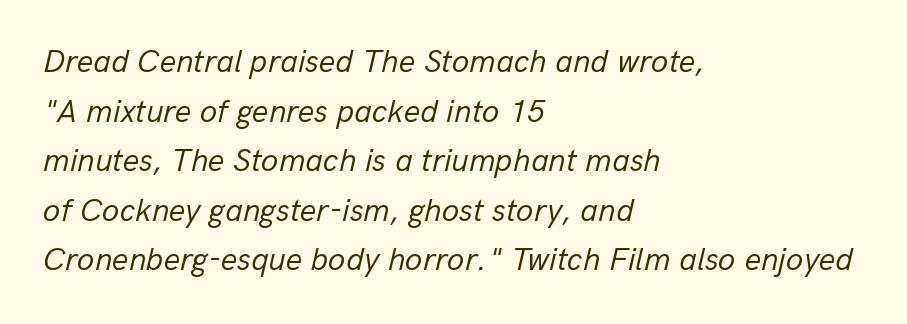
Q: Is the text bold? A: No.
Q: Is the text italic (slanted)? A: Yes, it leans right by about 13 degrees.
Q: Is the text underlined? A: No.
Q: How is the paragraph aligned? A: Left-aligned.
Q: Is the spacing between letters normal or unusually wide? A: Normal.
Q: Is the spacing between lines tight, normal or loose? A: Normal.
Q: Width (condensed, normal, or wide)? A: Normal.
Q: Stroke contrast? A: Low.
Q: x-height? A: Medium.
Q: Monospaced? A: No.
